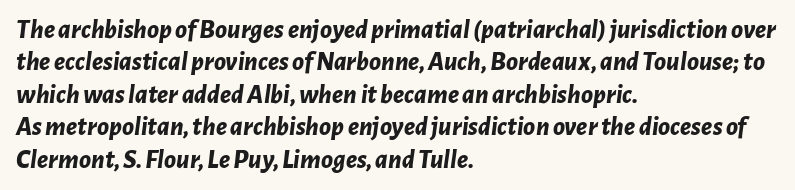
{"italic": "yes", "lean": "right", "slant_degrees": 7, "bold": "yes", "underline": "no", "align": "left", "line_spacing_ratio": 1.2, "letter_spacing": "normal", "letter_spacing_em": 0.0, "glyph_px": 27}
